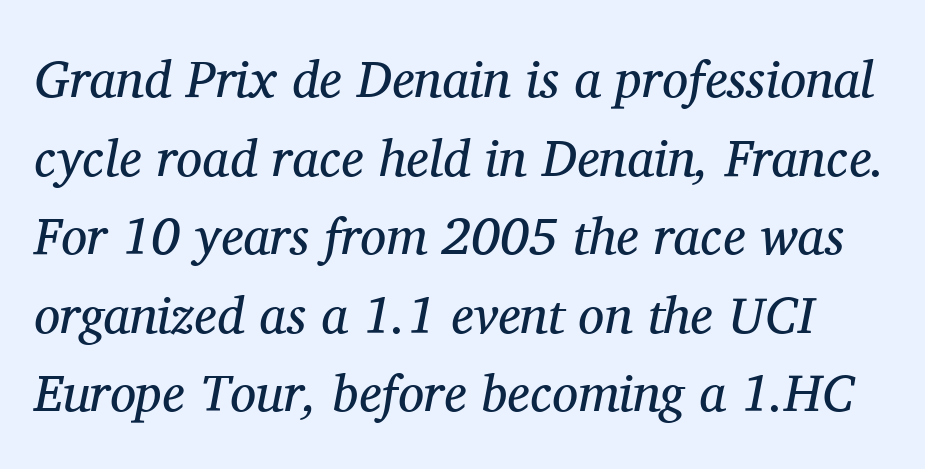
Q: Is the text bold? A: No.
Q: Is the text italic (slanted)? A: Yes, it leans right by about 11 degrees.
Q: Is the typeface a serif or a sans-serif typeface? A: Serif.
Q: Is the text underlined? A: No.
Q: Is the spacing between letters normal or unusually wide? A: Normal.
Q: Is the spacing between lines tight, normal or loose? A: Normal.
Q: Width (condensed, normal, or wide)? A: Normal.
Q: Stroke contrast? A: Medium.
Q: x-height? A: Medium.
Q: Monospaced? A: No.
